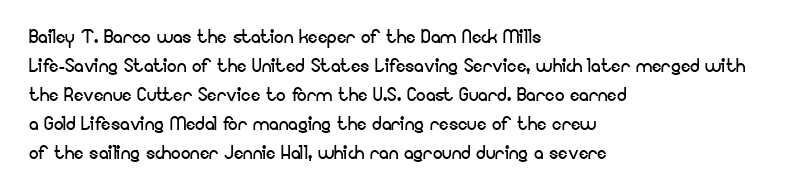
The image shows 24 px text type, upright; set left-aligned, line spacing 1.21x, normal letter spacing, not underlined.
